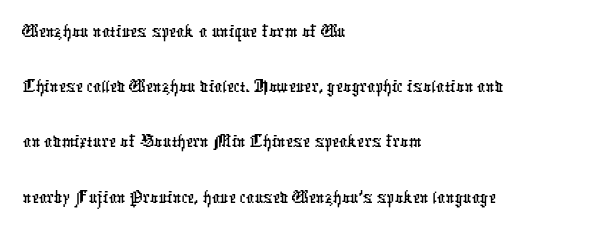
Q: Is the typeface a serif or a sans-serif typeface? A: Sans-serif.
Q: Is the text underlined? A: No.
Q: How is the paragraph aligned? A: Left-aligned.
Q: Is the spacing between letters normal or unusually wide? A: Normal.
Q: Is the spacing between lines tight, normal or loose? A: Normal.
Q: Width (condensed, normal, or wide)? A: Condensed.
Q: Stroke contrast? A: Low.
Q: x-height? A: Medium.
Q: Monospaced? A: No.
